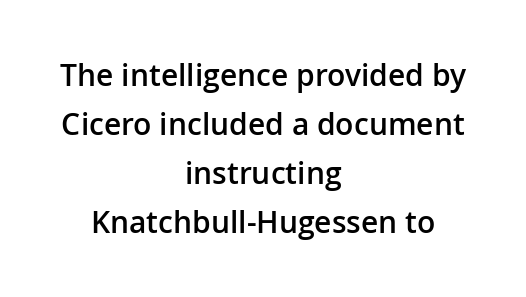
The leading is moderate, giving the passage an even texture. Decoration check: the copy has no underline. The typography opts for an upright posture over an oblique one. The lines are quadded center.
